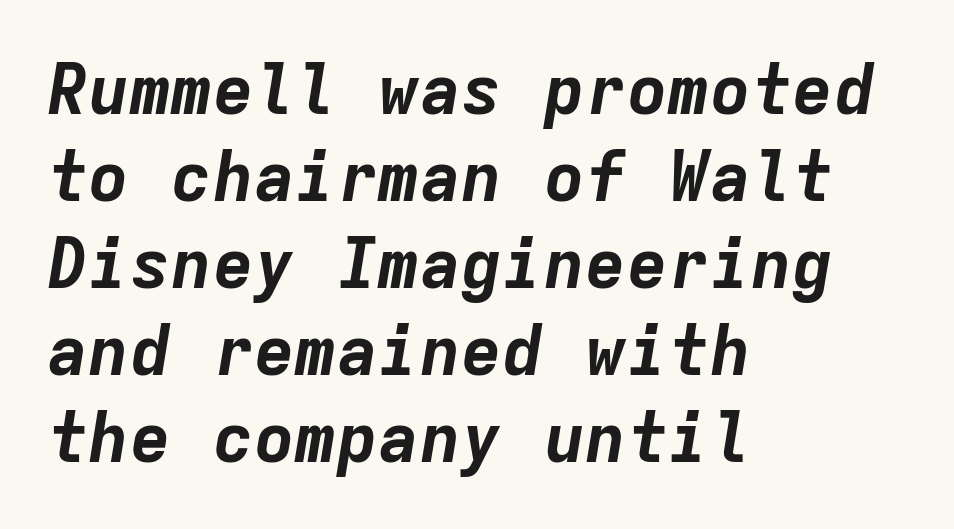
{"italic": "yes", "lean": "right", "slant_degrees": 9, "bold": "yes", "weight": "bold", "width": "normal", "stroke_contrast": "low", "x_height": "medium", "monospaced": "yes", "underline": "no", "align": "left", "line_spacing": "normal", "line_spacing_ratio": 1.26, "letter_spacing": "normal", "letter_spacing_em": 0.0, "glyph_px": 69}
